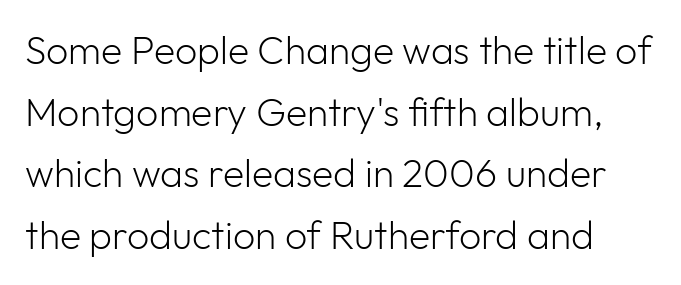
The typesetting does not lean heavy: it is not bold. Rendered with straight, roman letterforms. The letters advance in unequal steps, a hallmark of proportional type. These lines keep a tight, regular rhythm from letter to letter.
